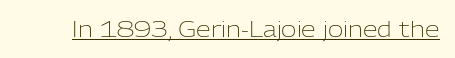
Italic: no, the glyphs are upright roman. You can see a thin bar hugging the bottom of the glyphs. Nothing heavy about these letters — not bold at all. Look at the tracking — it's just the regular setting, nothing added.
